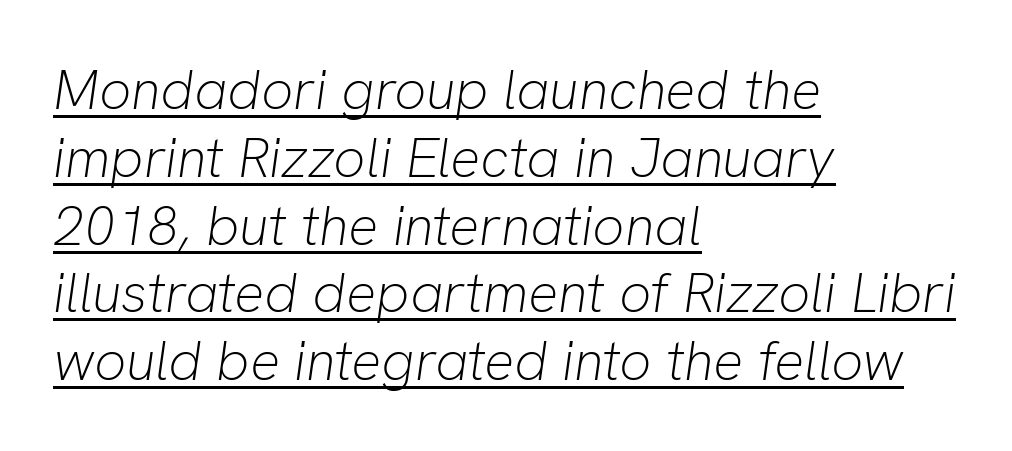
Q: Is the text bold? A: No.
Q: Is the text italic (slanted)? A: Yes, it leans right by about 8 degrees.
Q: Is the text underlined? A: Yes.
Q: How is the paragraph aligned? A: Left-aligned.
Q: Is the spacing between letters normal or unusually wide? A: Normal.
Q: Width (condensed, normal, or wide)? A: Normal.
Q: Stroke contrast? A: Low.
Q: x-height? A: Medium.
Q: Monospaced? A: No.
